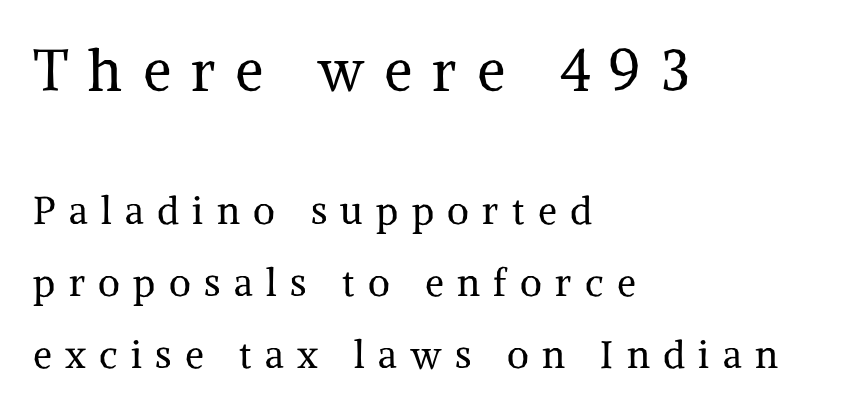
The image shows 57 px regular-weight serif type, upright; set left-aligned, line spacing 1.89x, unusually wide letter spacing (+0.35 em), not underlined; the first (top) block is 1.5x larger; medium stroke contrast and a medium x-height.
